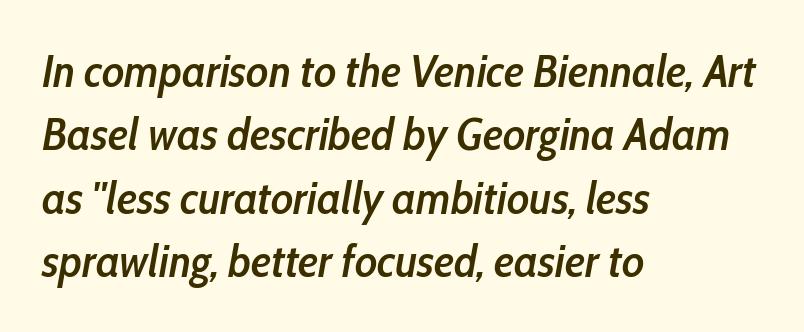
The letters sit at their default tracking, neither squeezed nor spread. Words float on clear page, feet unadorned. Weight: semibold (demi). Short and long lines alike share a common starting point at left.
